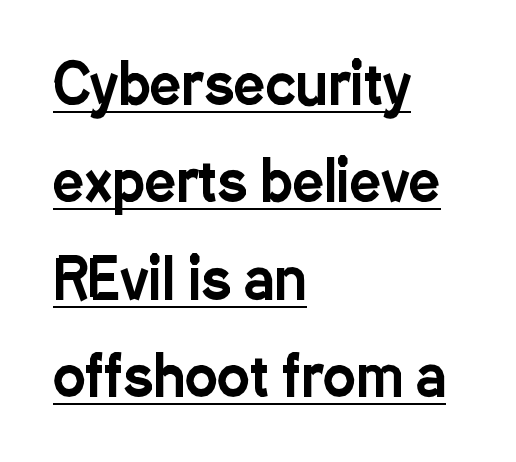
The paragraph shown leans on its left margin. A sans-serif font was chosen for this passage. The rendering keeps characters at their native spacing. Is this a fixed-width face? No — the glyphs have proportional, varying widths.
